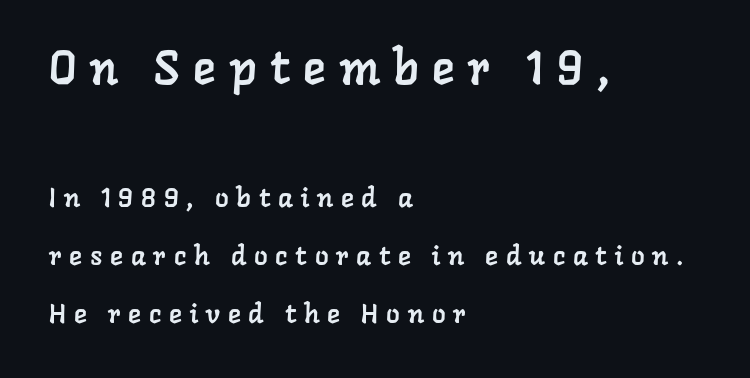
Q: Is the typeface a serif or a sans-serif typeface? A: Serif.
Q: Is the text underlined? A: No.
Q: How is the paragraph aligned? A: Left-aligned.
Q: Is the spacing between letters normal or unusually wide? A: Unusually wide.
Q: Is the spacing between lines tight, normal or loose? A: Loose.
Q: Which block of text is set in a larger size, the first (top) or the second (bottom)? A: The first (top) one.
Q: Width (condensed, normal, or wide)? A: Normal.
Q: Stroke contrast? A: Low.
Q: x-height? A: Medium.
Q: Monospaced? A: No.
